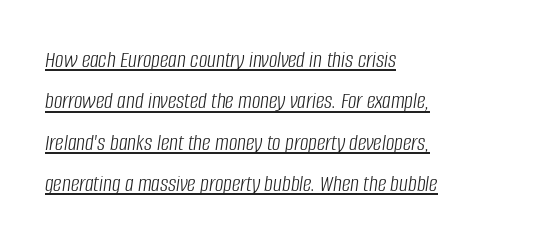
{"italic": "yes", "lean": "right", "slant_degrees": 8, "bold": "no", "underline": "yes", "align": "left", "line_spacing_ratio": 1.72, "letter_spacing": "normal", "letter_spacing_em": 0.0, "glyph_px": 24}
